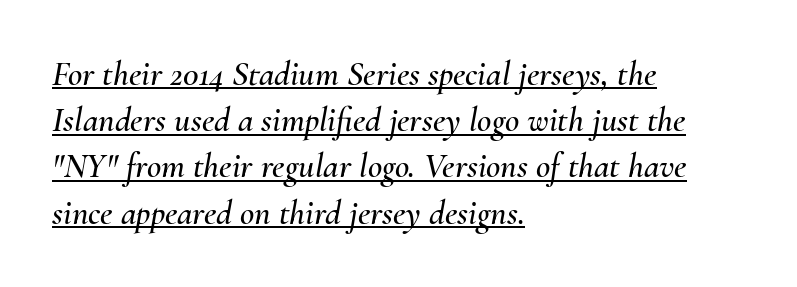
Every row of glyphs begins at an identical x-position on the left. Italic: yes, the glyphs are oblique. Looks like regular typesetting: each glyph gets only the width it needs. The leading is moderate, giving the passage an even texture.
